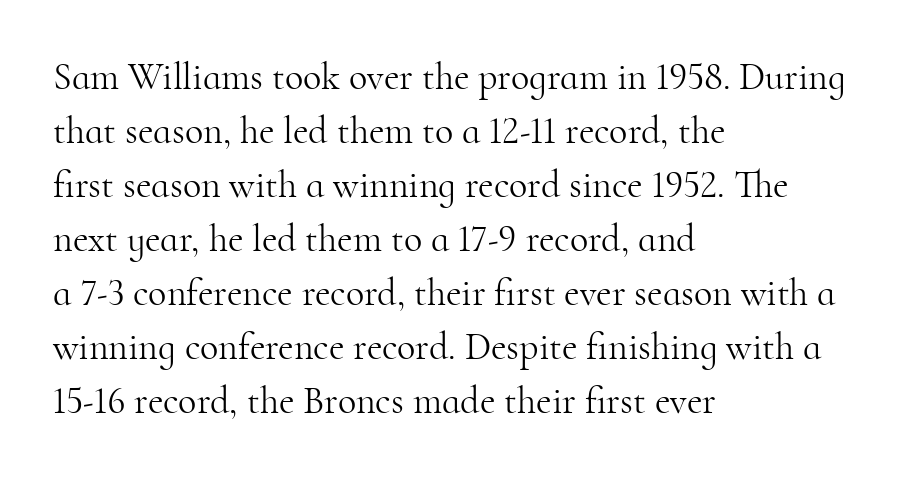
The image shows 38 px light serif type, upright; set left-aligned, normal line spacing (1.42x), normal letter spacing, not underlined; high stroke contrast and a small x-height.
